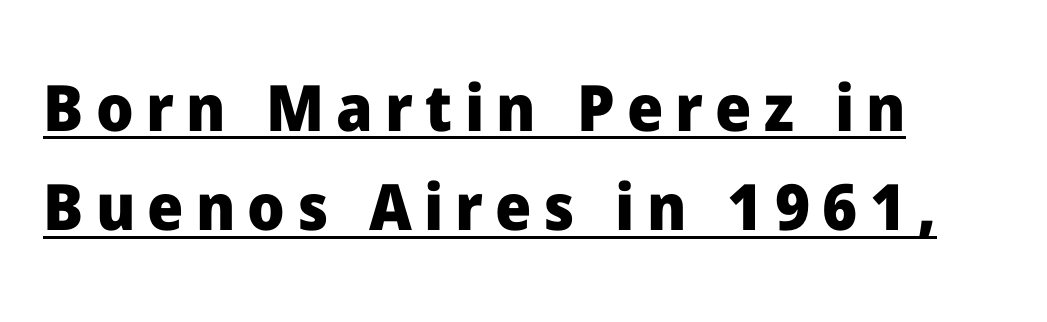
{"serif": "no", "italic": "no", "bold": "yes", "weight": "heavy", "width": "normal", "stroke_contrast": "low", "x_height": "medium", "monospaced": "no", "underline": "yes", "align": "left", "line_spacing": "normal", "line_spacing_ratio": 1.55, "glyph_px": 64}
